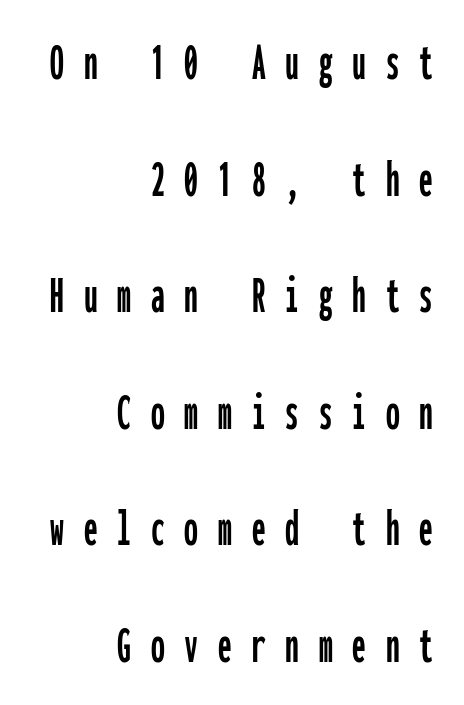
Q: Is the text italic (slanted)? A: No, it is upright.
Q: Is the typeface a serif or a sans-serif typeface? A: Sans-serif.
Q: Is the text underlined? A: No.
Q: How is the paragraph aligned? A: Right-aligned.
Q: Is the spacing between letters normal or unusually wide? A: Unusually wide.
Q: Is the spacing between lines tight, normal or loose? A: Loose.
Q: Width (condensed, normal, or wide)? A: Condensed.
Q: Stroke contrast? A: Low.
Q: x-height? A: Medium.
Q: Monospaced? A: Yes.
